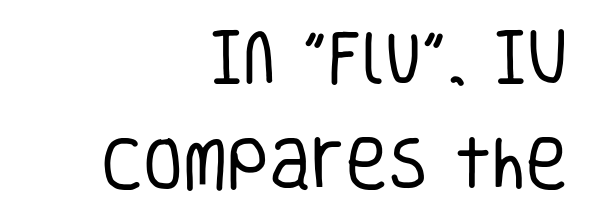
{"serif": "no", "italic": "no", "bold": "no", "weight": "regular", "width": "condensed", "stroke_contrast": "low", "x_height": "large", "monospaced": "no", "underline": "no", "align": "right", "line_spacing_ratio": 1.85, "letter_spacing": "normal", "letter_spacing_em": 0.0, "glyph_px": 58}
